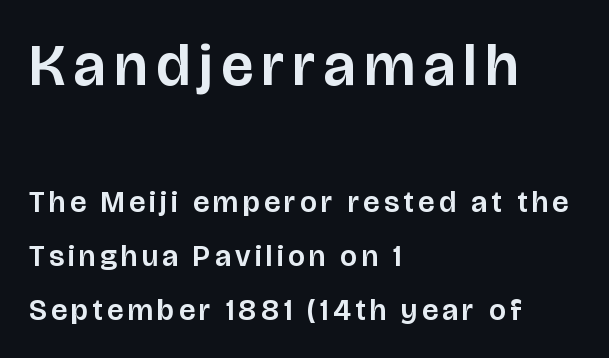
Q: Is the text italic (slanted)? A: No, it is upright.
Q: Is the typeface a serif or a sans-serif typeface? A: Sans-serif.
Q: Is the text underlined? A: No.
Q: How is the paragraph aligned? A: Left-aligned.
Q: Which block of text is set in a larger size, the first (top) or the second (bottom)? A: The first (top) one.
Q: Width (condensed, normal, or wide)? A: Normal.
Q: Stroke contrast? A: Low.
Q: x-height? A: Large.
Q: Monospaced? A: No.
